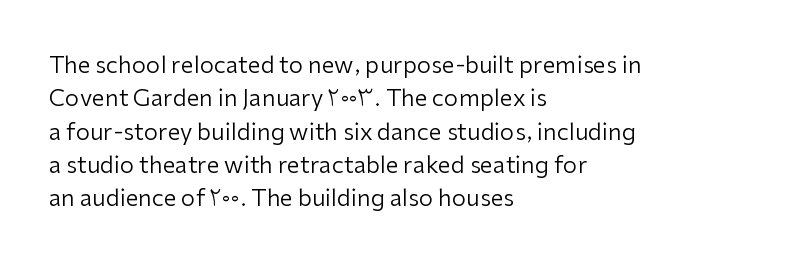
The image shows 23 px text type, upright; set left-aligned, normal line spacing (1.45x), normal letter spacing, not underlined.
